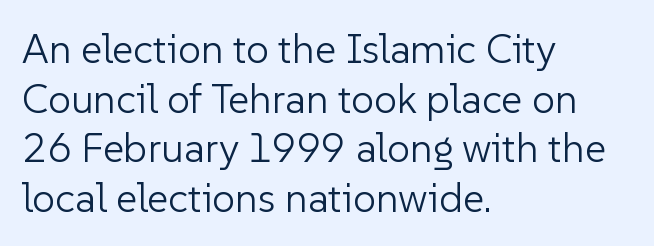
{"serif": "no", "italic": "no", "bold": "no", "weight": "light", "width": "normal", "stroke_contrast": "low", "x_height": "medium", "monospaced": "no", "underline": "no", "align": "left", "line_spacing_ratio": 1.21, "letter_spacing": "normal", "letter_spacing_em": 0.0, "glyph_px": 41}
